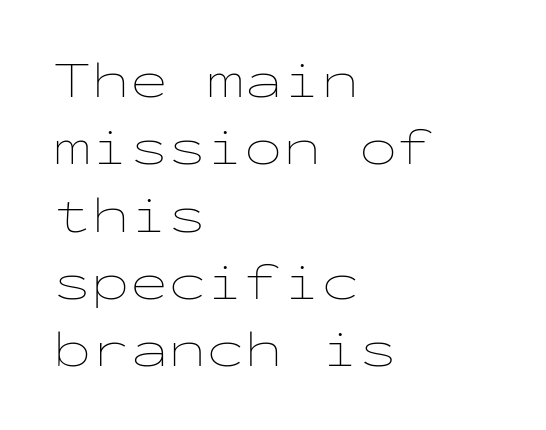
The image shows 51 px thin, wide type, upright, monospaced; set left-aligned, normal line spacing (1.32x), normal letter spacing, not underlined; low stroke contrast and a medium x-height.
